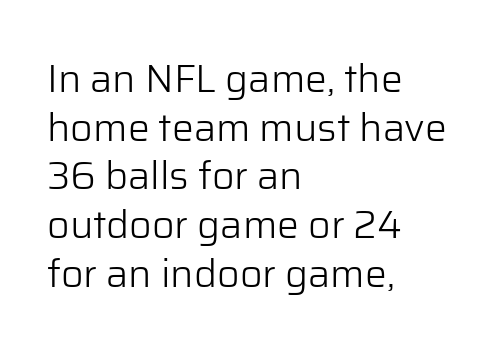
Q: Is the text bold? A: No.
Q: Is the text italic (slanted)? A: No, it is upright.
Q: Is the typeface a serif or a sans-serif typeface? A: Sans-serif.
Q: Is the text underlined? A: No.
Q: How is the paragraph aligned? A: Left-aligned.
Q: Is the spacing between letters normal or unusually wide? A: Normal.
Q: Is the spacing between lines tight, normal or loose? A: Normal.
Q: Width (condensed, normal, or wide)? A: Normal.
Q: Stroke contrast? A: Low.
Q: x-height? A: Medium.
Q: Monospaced? A: No.
